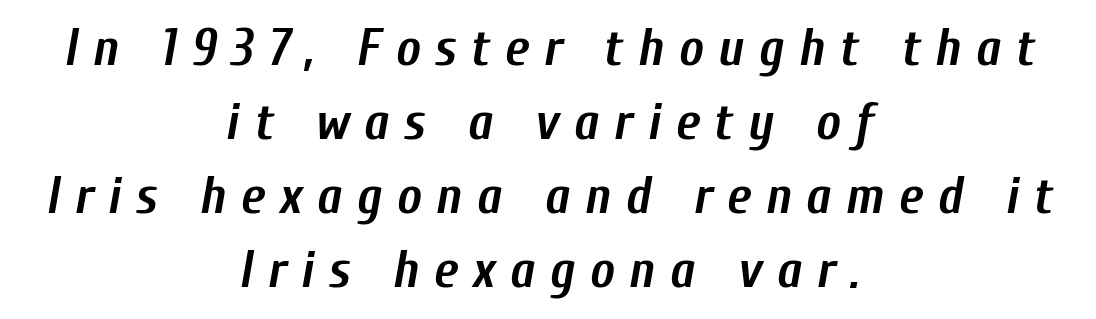
These lines have a slow, spaced-out rhythm from letter to letter. Check the space under the baseline: it is left empty. Character widths vary here, with narrow letters taking less room than wide ones. Alignment: centered.
